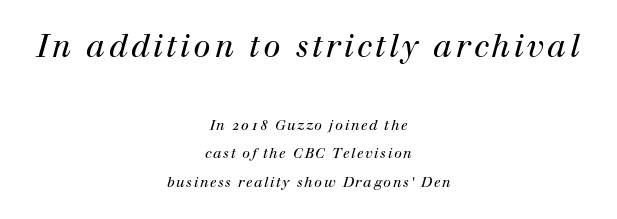
Q: Is the text bold? A: No.
Q: Is the text italic (slanted)? A: Yes, it leans right by about 12 degrees.
Q: Is the typeface a serif or a sans-serif typeface? A: Serif.
Q: Is the text underlined? A: No.
Q: How is the paragraph aligned? A: Centered.
Q: Is the spacing between lines tight, normal or loose? A: Loose.
Q: Which block of text is set in a larger size, the first (top) or the second (bottom)? A: The first (top) one.
Q: Width (condensed, normal, or wide)? A: Normal.
Q: Stroke contrast? A: High.
Q: x-height? A: Medium.
Q: Monospaced? A: No.
